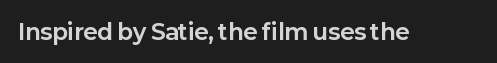
{"italic": "no", "bold": "yes", "underline": "no", "letter_spacing": "normal", "letter_spacing_em": 0.0, "glyph_px": 22}
